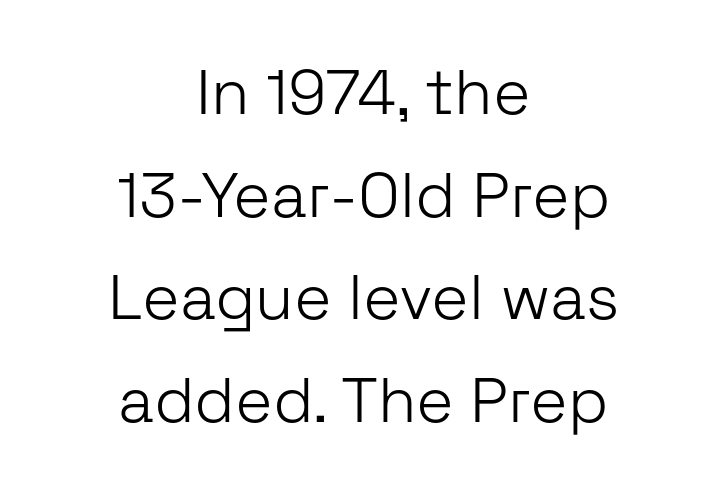
The image shows 63 px light sans-serif type, upright; set centered, normal line spacing (1.63x), normal letter spacing, not underlined; low stroke contrast and a medium x-height.
